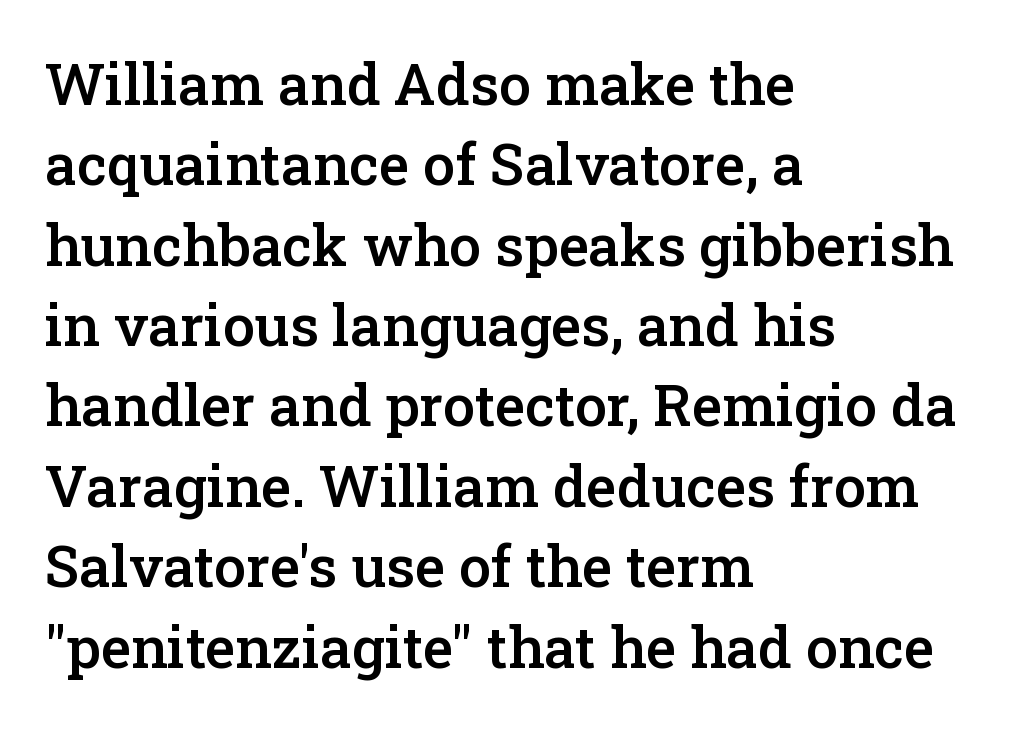
Q: Is the text bold? A: Semi-bold.
Q: Is the text italic (slanted)? A: No, it is upright.
Q: Is the typeface a serif or a sans-serif typeface? A: Serif.
Q: Is the text underlined? A: No.
Q: How is the paragraph aligned? A: Left-aligned.
Q: Is the spacing between letters normal or unusually wide? A: Normal.
Q: Is the spacing between lines tight, normal or loose? A: Normal.
Q: Width (condensed, normal, or wide)? A: Normal.
Q: Stroke contrast? A: Low.
Q: x-height? A: Medium.
Q: Monospaced? A: No.
